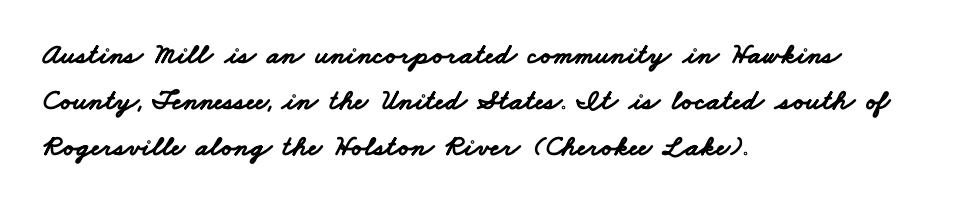
Q: Is the text bold? A: Yes.
Q: Is the typeface a serif or a sans-serif typeface? A: Sans-serif.
Q: Is the text underlined? A: No.
Q: How is the paragraph aligned? A: Left-aligned.
Q: Is the spacing between letters normal or unusually wide? A: Normal.
Q: Is the spacing between lines tight, normal or loose? A: Normal.
Q: Width (condensed, normal, or wide)? A: Wide.
Q: Stroke contrast? A: Low.
Q: x-height? A: Small.
Q: Monospaced? A: No.
